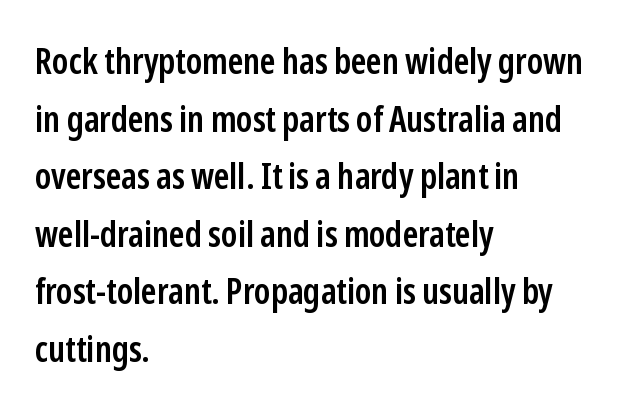
The image shows 36 px semibold, condensed sans-serif type, upright; set left-aligned, normal line spacing (1.6x), normal letter spacing, not underlined; low stroke contrast and a medium x-height.
